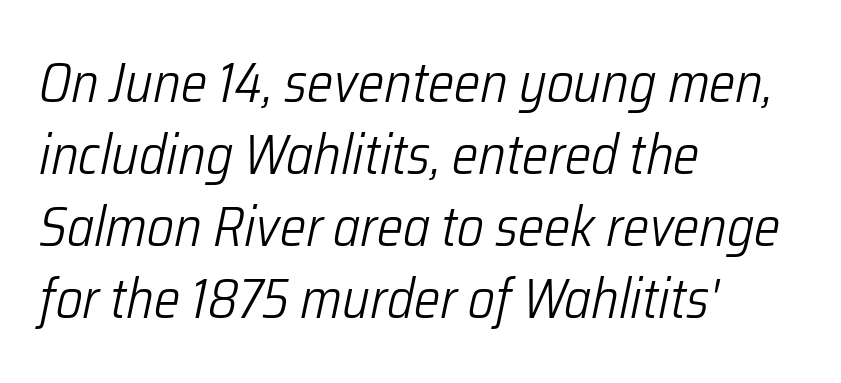
The zone under the glyphs is completely vacant. A typesetter would call this leading conventional body-copy spacing. The typography opts for an oblique posture over an upright one. Letters have the restrained weight of plain body copy at most.
